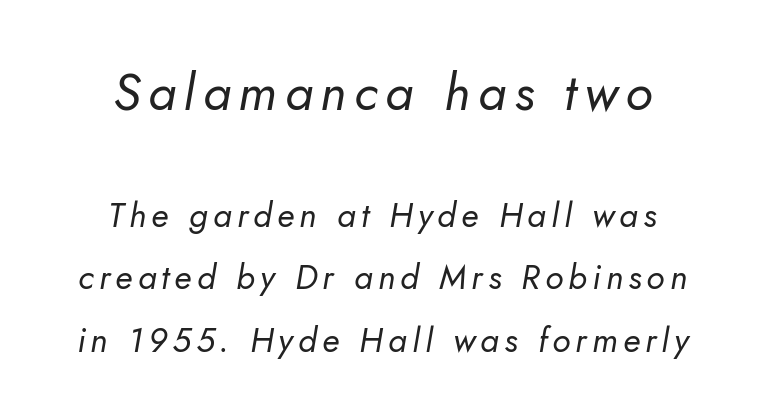
{"serif": "no", "bold": "no", "weight": "regular", "width": "normal", "stroke_contrast": "low", "x_height": "small", "monospaced": "no", "underline": "no", "align": "center", "line_spacing_ratio": 1.84, "larger_block": "first", "size_ratio": 1.5, "glyph_px": 51}
